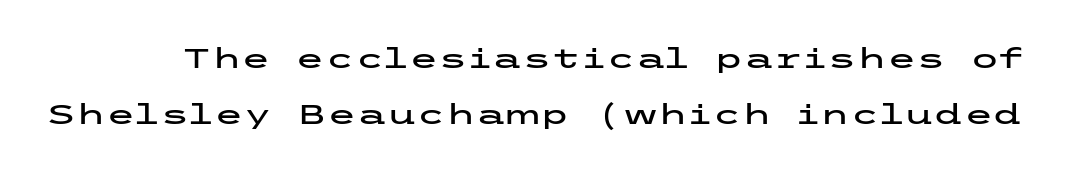
{"italic": "no", "underline": "no", "line_spacing": "loose", "line_spacing_ratio": 2.06, "letter_spacing": "normal", "letter_spacing_em": 0.0, "glyph_px": 27}
